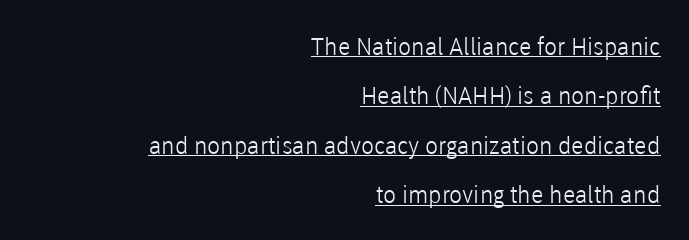
{"italic": "no", "bold": "no", "underline": "yes", "align": "right", "line_spacing": "loose", "line_spacing_ratio": 2.06, "letter_spacing": "normal", "letter_spacing_em": 0.0, "glyph_px": 24}
